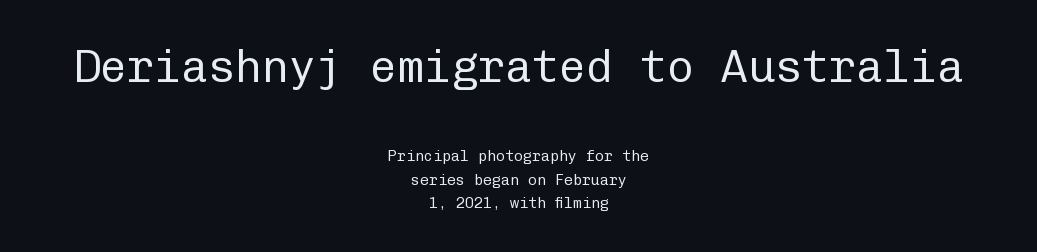
A typesetter would call this zero additional tracking. In terms of posture, this sample is upright. Visually, the top section dominates because its glyphs are scaled up. Every row of glyphs is offset so its center matches the block's center.
